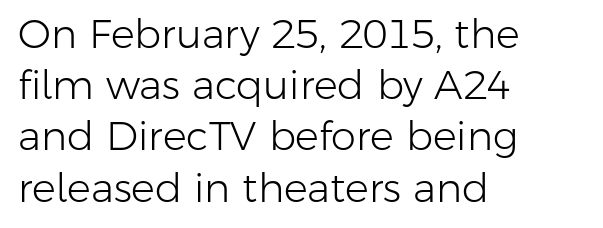
{"serif": "no", "italic": "no", "bold": "no", "weight": "light", "width": "normal", "stroke_contrast": "low", "x_height": "medium", "monospaced": "no", "underline": "no", "align": "left", "line_spacing": "normal", "line_spacing_ratio": 1.28, "letter_spacing": "normal", "letter_spacing_em": 0.0, "glyph_px": 40}
